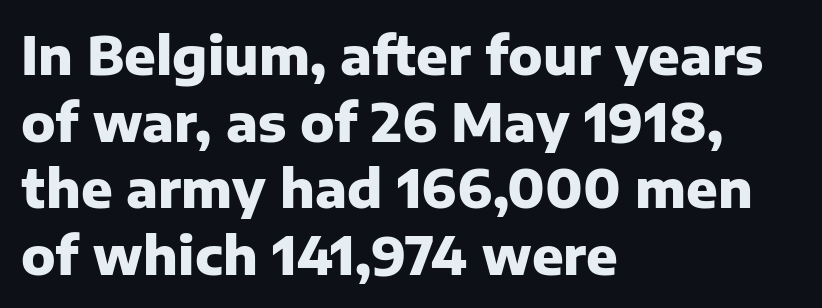
{"serif": "no", "italic": "no", "bold": "yes", "weight": "heavy", "width": "normal", "stroke_contrast": "low", "x_height": "medium", "monospaced": "no", "underline": "no", "align": "left", "line_spacing": "normal", "line_spacing_ratio": 1.28, "letter_spacing": "normal", "letter_spacing_em": 0.0, "glyph_px": 52}
